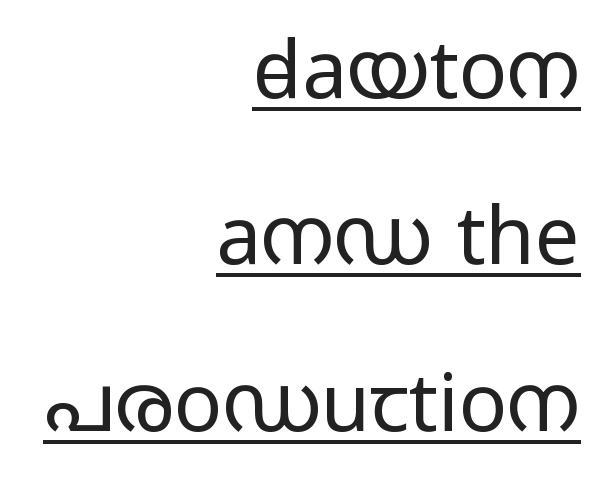
Line endings align vertically; line beginnings do not. Vertical spacing — loose. The strokes carry an ordinary text weight at most. Every word sits above its own underline. Look at the bottom of the vertical strokes: they stop flat, with no serifs. Is there any slant? The stems are plumb.
